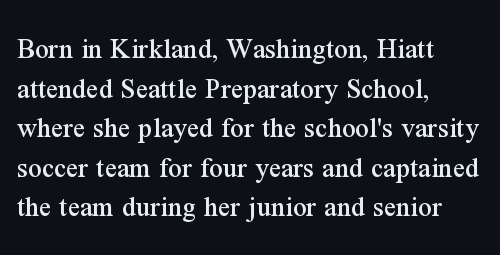
Clear beneath every line of the passage. These lines are rendered in a variable-pitch font. Unlike italic type, these characters show no tilt at all. The designer left line spacing at the default.
